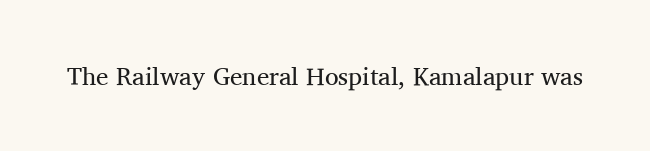
{"italic": "no", "bold": "no", "underline": "no", "letter_spacing": "normal", "letter_spacing_em": 0.0, "glyph_px": 25}
